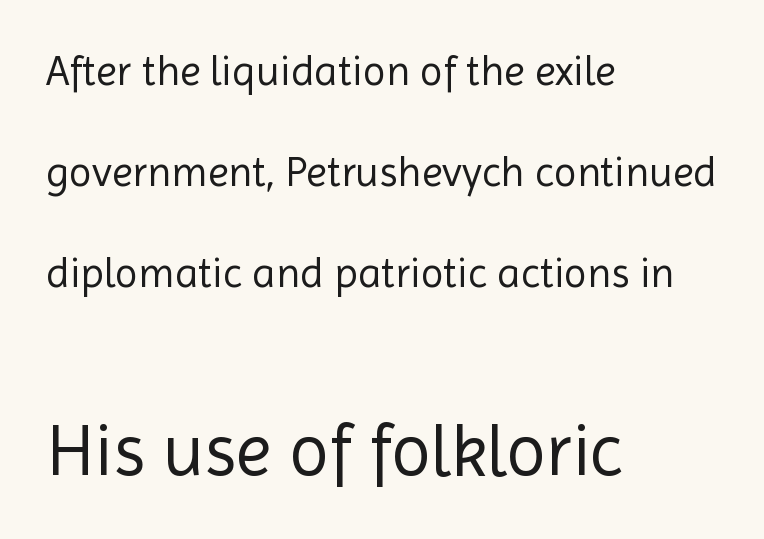
These lines are set flush left with a ragged right edge. Serifs: no, the terminals of the letterforms are clean. Notice the wide empty band between every row — that's loose leading. Looks like regular typesetting: each glyph gets only the width it needs.
